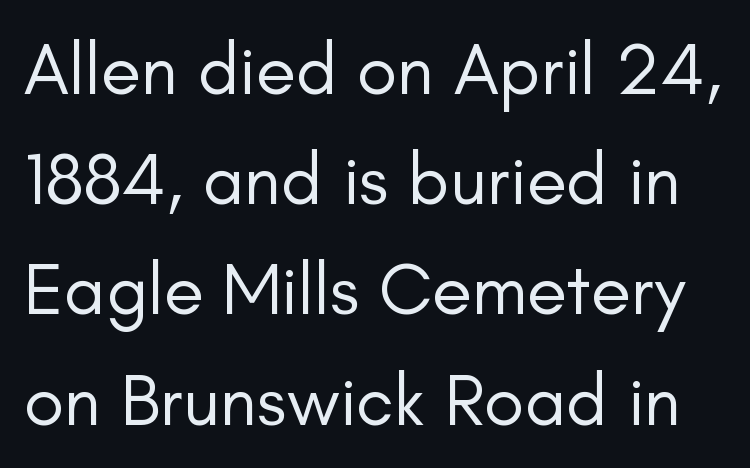
Beneath every word, the page is bare. A typesetter would call this proportional, since set widths differ per character. The face used here is a sans, in the tradition of grotesques and geometrics. Look at the tracking — it's just the regular setting, nothing added. The lettering stays uniformly vertical, giving the passage a roman look.
